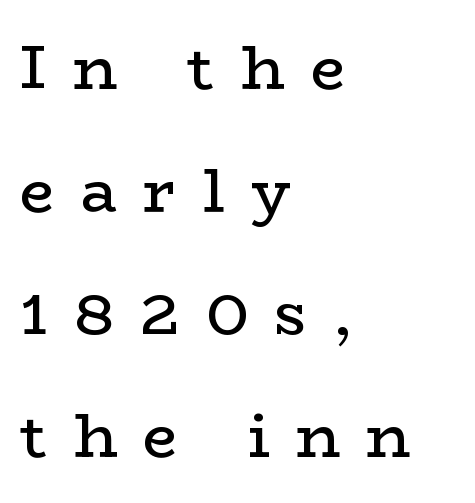
The image shows 61 px regular-weight, wide serif type, upright; set left-aligned, loose line spacing (2.01x), unusually wide letter spacing (+0.43 em), not underlined; low stroke contrast and a medium x-height.
